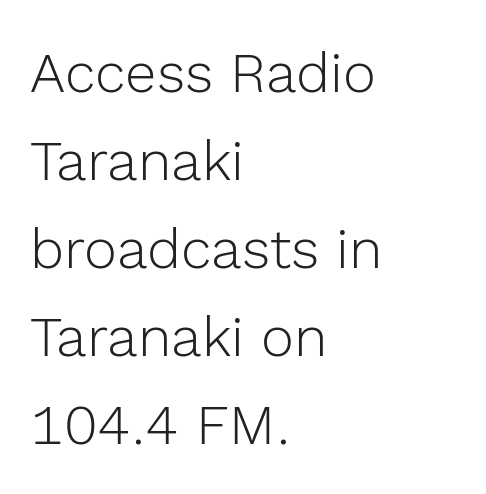
Q: Is the text bold? A: No.
Q: Is the text italic (slanted)? A: No, it is upright.
Q: Is the typeface a serif or a sans-serif typeface? A: Sans-serif.
Q: Is the text underlined? A: No.
Q: How is the paragraph aligned? A: Left-aligned.
Q: Is the spacing between letters normal or unusually wide? A: Normal.
Q: Is the spacing between lines tight, normal or loose? A: Normal.
Q: Width (condensed, normal, or wide)? A: Normal.
Q: x-height? A: Medium.
Q: Monospaced? A: No.
